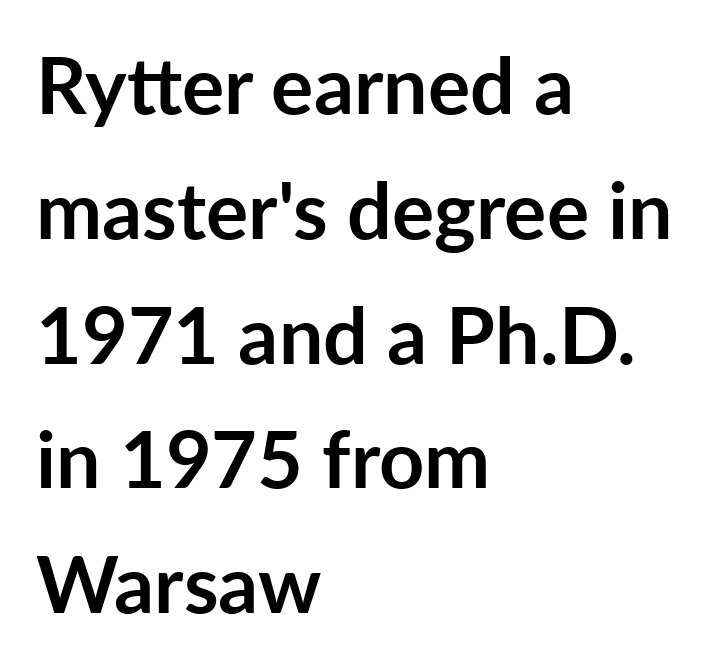
{"serif": "no", "italic": "no", "bold": "yes", "weight": "semibold", "width": "normal", "stroke_contrast": "low", "x_height": "medium", "monospaced": "no", "underline": "no", "align": "left", "line_spacing": "normal", "line_spacing_ratio": 1.58, "letter_spacing": "normal", "letter_spacing_em": 0.0, "glyph_px": 79}
